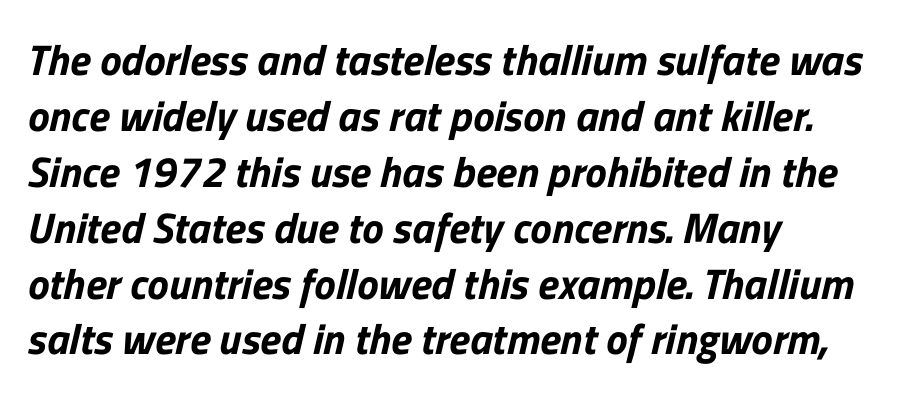
Q: Is the typeface a serif or a sans-serif typeface? A: Sans-serif.
Q: Is the text underlined? A: No.
Q: How is the paragraph aligned? A: Left-aligned.
Q: Is the spacing between letters normal or unusually wide? A: Normal.
Q: Is the spacing between lines tight, normal or loose? A: Normal.
Q: Width (condensed, normal, or wide)? A: Normal.
Q: Stroke contrast? A: Low.
Q: x-height? A: Medium.
Q: Monospaced? A: No.
